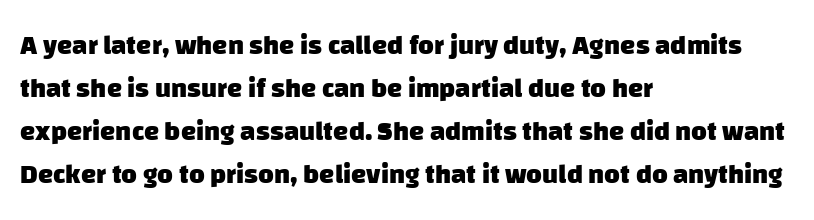
Q: Is the text bold? A: Yes.
Q: Is the text underlined? A: No.
Q: How is the paragraph aligned? A: Left-aligned.
Q: Is the spacing between letters normal or unusually wide? A: Normal.
Q: Is the spacing between lines tight, normal or loose? A: Normal.
